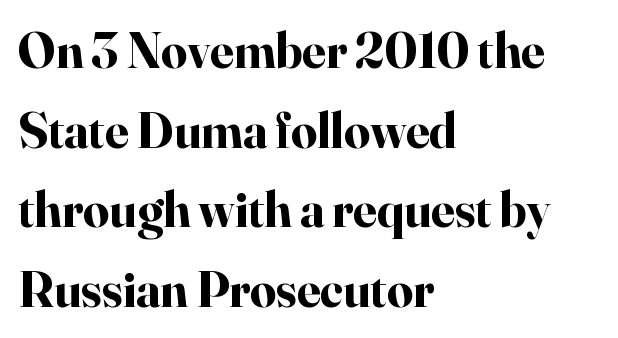
Stroke thickness is high; the sample reads as a true bold. You can tell from the footed stems that serif type was used. Reading down the column, the eye jumps a familiar distance to each next line. The rendering anchors every line to the left-hand side. Each word holds together tightly as a unit, with standard inter-letter gaps. The letters advance in unequal steps, a hallmark of proportional type.
